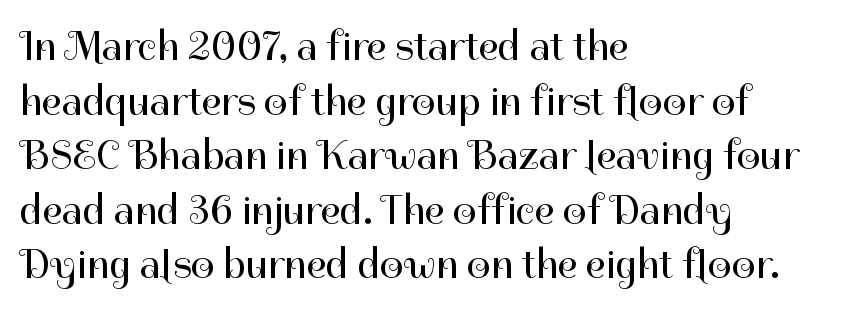
{"serif": "no", "italic": "no", "bold": "no", "weight": "regular", "width": "normal", "stroke_contrast": "high", "x_height": "medium", "monospaced": "no", "underline": "no", "align": "left", "line_spacing": "normal", "line_spacing_ratio": 1.3, "letter_spacing": "normal", "letter_spacing_em": 0.0, "glyph_px": 42}
